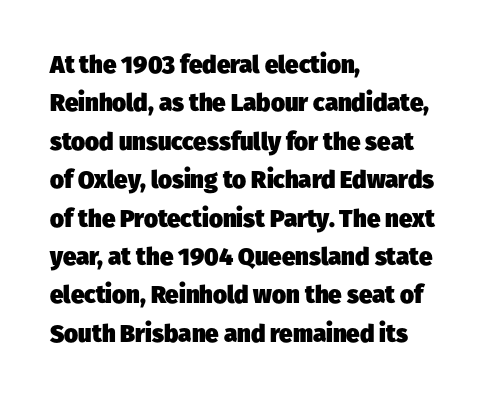
Honestly, there is no underline to notice here at all. The face used here has the dense, thick strokes of a bold. Default kerning and tracking; the words read as compact shapes. Does the copy run flush right? No — it runs flush left. What's the leading like? Ordinary, nothing unusual.
